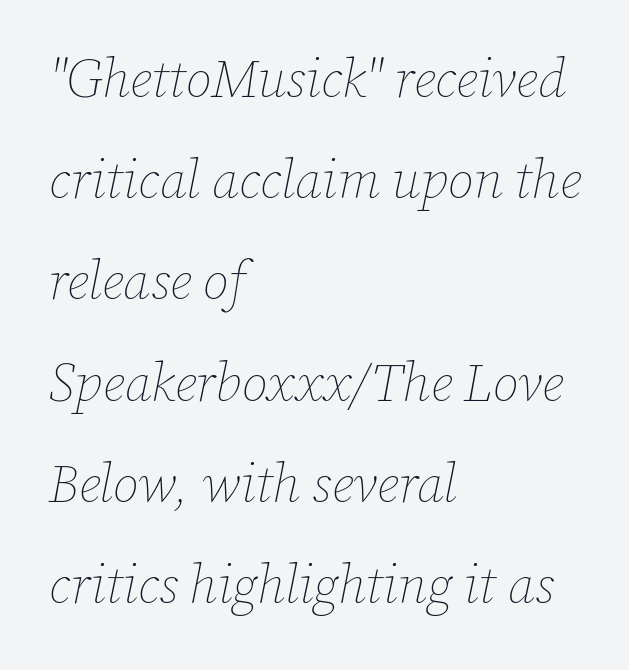
Each new line begins a long way beneath the previous one. You could not count columns in this text — the font is proportionally spaced. Is this a heavy cut? Hardly; it is regular or lighter. The lines in this sample share a left origin and differ only in where they stop. A clean baseline with only descenders dipping below it. What stands out about the letter spacing? Nothing — it is the standard amount.
